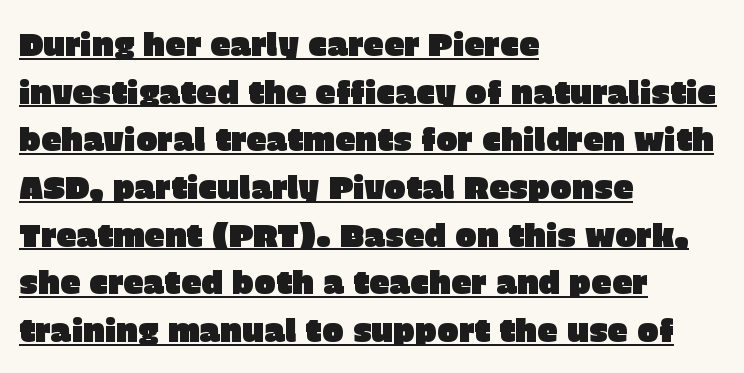
This rendering employs a face without finishing strokes, i.e., a sans-serif. Successive baselines arrive at the customary interval. Visually the block forms a straight wall on the left and a jagged coastline on the right. This sample uses plain, unmodified letter spacing. This sample carries an underscore along the baseline area. Notice how the stems are strictly vertical — no italics here.
